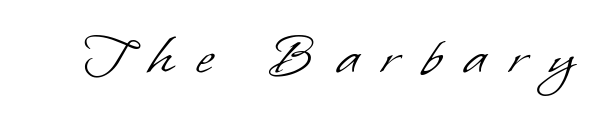
The image shows 62 px light sans-serif type; set unusually wide letter spacing (+0.37 em), not underlined; low stroke contrast and a small x-height.
